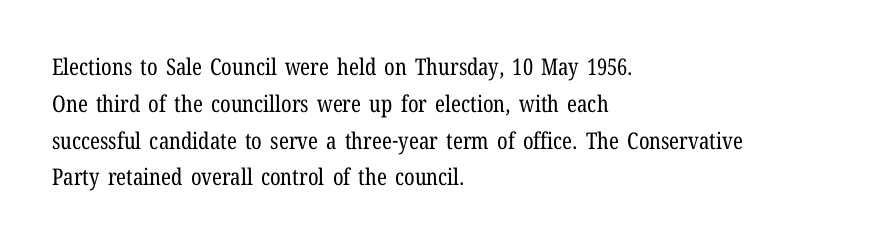
The image shows 23 px text type, upright; set left-aligned, normal line spacing (1.6x), normal letter spacing, not underlined.
